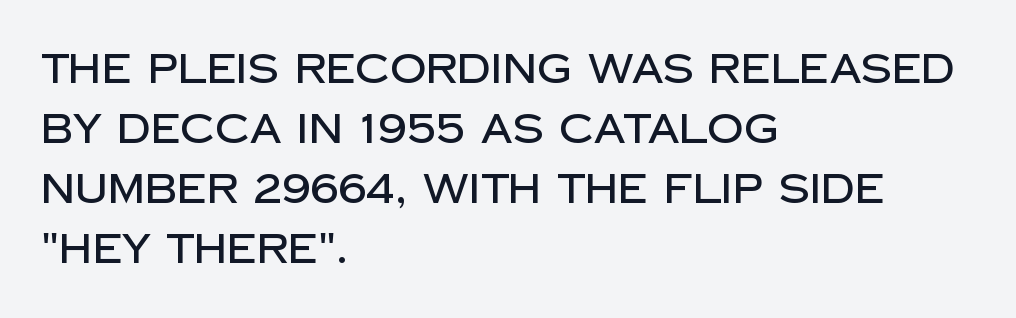
Q: Is the text italic (slanted)? A: No, it is upright.
Q: Is the typeface a serif or a sans-serif typeface? A: Sans-serif.
Q: Is the text underlined? A: No.
Q: How is the paragraph aligned? A: Left-aligned.
Q: Is the spacing between letters normal or unusually wide? A: Normal.
Q: Is the spacing between lines tight, normal or loose? A: Normal.
Q: Width (condensed, normal, or wide)? A: Normal.
Q: Stroke contrast? A: Low.
Q: x-height? A: Large.
Q: Monospaced? A: No.
